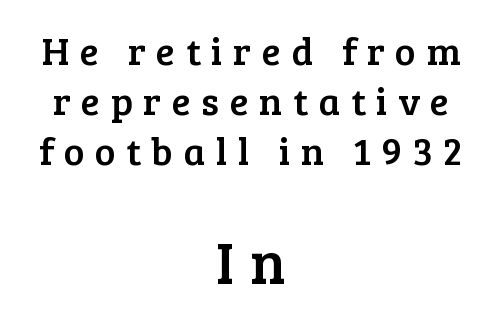
Q: Is the text italic (slanted)? A: No, it is upright.
Q: Is the typeface a serif or a sans-serif typeface? A: Serif.
Q: Is the text underlined? A: No.
Q: How is the paragraph aligned? A: Centered.
Q: Is the spacing between letters normal or unusually wide? A: Unusually wide.
Q: Is the spacing between lines tight, normal or loose? A: Normal.
Q: Which block of text is set in a larger size, the first (top) or the second (bottom)? A: The second (bottom) one.
Q: Width (condensed, normal, or wide)? A: Normal.
Q: Stroke contrast? A: Low.
Q: x-height? A: Medium.
Q: Monospaced? A: No.
